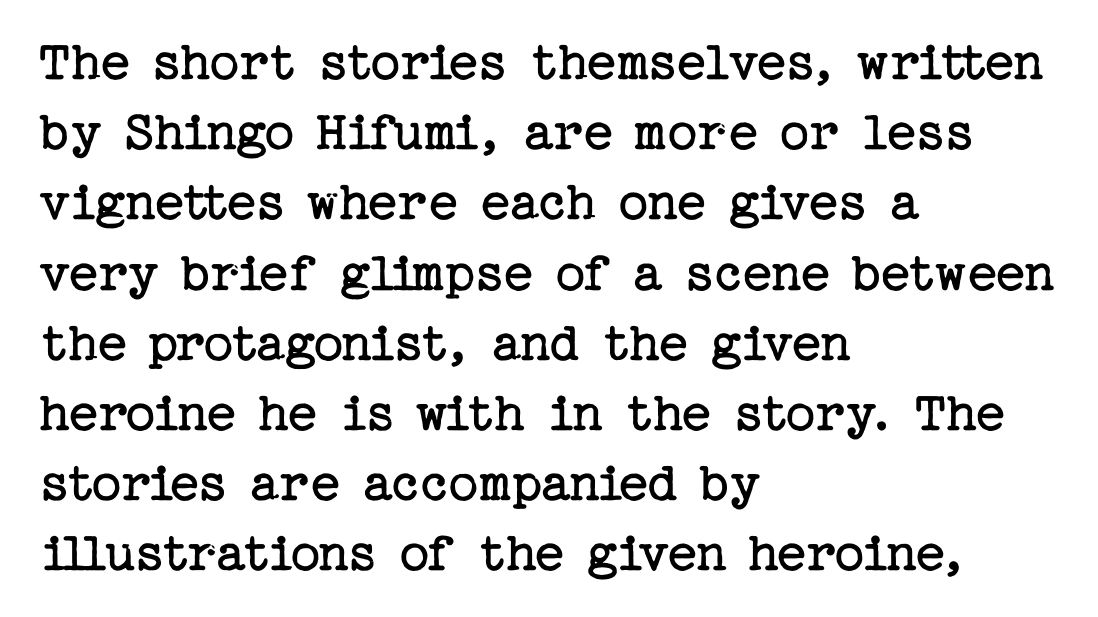
{"serif": "yes", "italic": "no", "bold": "no", "weight": "regular", "width": "normal", "stroke_contrast": "low", "x_height": "medium", "underline": "no", "align": "left", "line_spacing_ratio": 1.21, "letter_spacing": "normal", "letter_spacing_em": 0.0, "glyph_px": 58}
